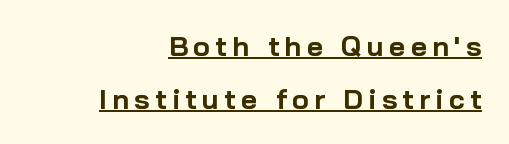
Posture: vertical. The face used here has the dense, thick strokes of a bold. A typesetter would call this proportional, since set widths differ per character. The lines in this sample share a right terminus and differ only in where they begin. Serifs: no, the terminals of the letterforms are clean. The specimen includes a rule beneath the text block's lines.
